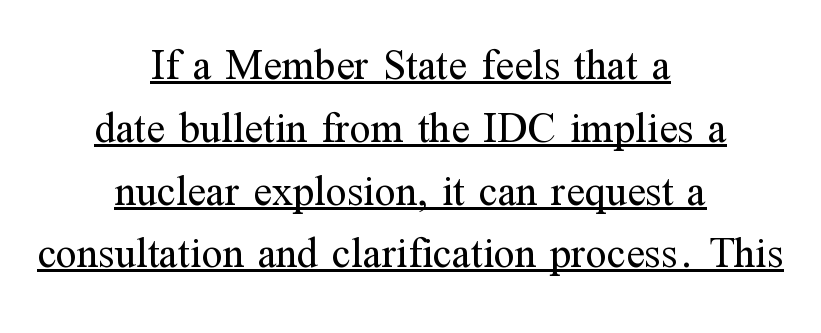
The image shows 43 px regular-weight serif type, upright; set centered, normal line spacing (1.46x), normal letter spacing, underlined; medium stroke contrast and a medium x-height.
